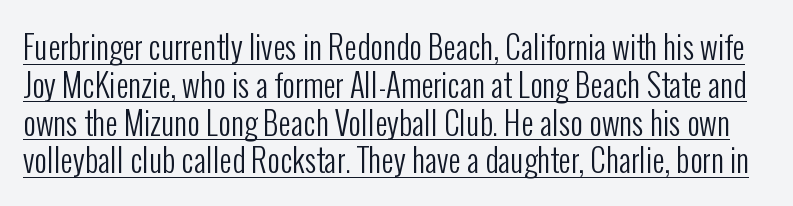
Notice how a bar underscores the lettering throughout. The strokes carry an ordinary text weight at most. Nope, no serifs anywhere on these letters. A typesetter would call this proportional, since set widths differ per character. Tracking here is standard; glyphs follow each other at the usual distance. The lettering holds an erect, upright posture throughout.
